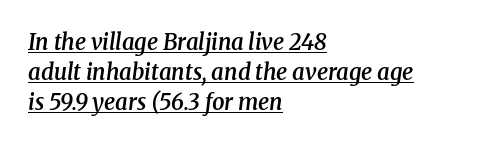
The specimen includes a rule beneath the text block's lines. Whoever set this chose a conventional vertical rhythm. Rendered with sloped, italic letterforms. How are the letters spaced? Ordinarily, with no added tracking. The lines in this sample share a left origin and differ only in where they stop.
